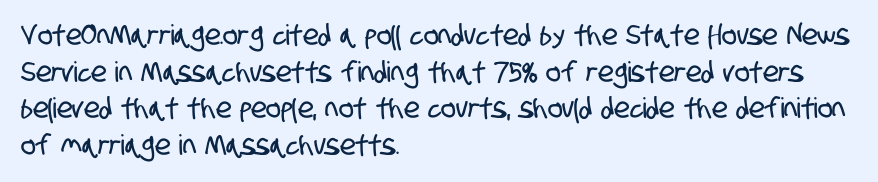
{"serif": "no", "width": "condensed", "stroke_contrast": "low", "x_height": "large", "monospaced": "no", "underline": "no", "align": "left", "line_spacing": "normal", "line_spacing_ratio": 1.31, "letter_spacing": "normal", "letter_spacing_em": 0.0, "glyph_px": 28}
